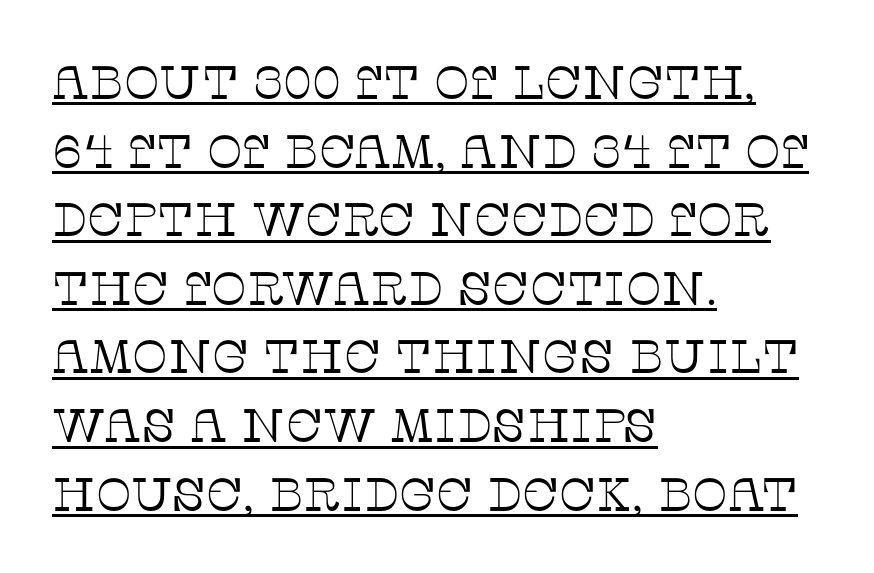
Q: Is the text bold? A: No.
Q: Is the text italic (slanted)? A: No, it is upright.
Q: Is the typeface a serif or a sans-serif typeface? A: Serif.
Q: Is the text underlined? A: Yes.
Q: How is the paragraph aligned? A: Left-aligned.
Q: Is the spacing between letters normal or unusually wide? A: Normal.
Q: Is the spacing between lines tight, normal or loose? A: Normal.
Q: Width (condensed, normal, or wide)? A: Normal.
Q: Stroke contrast? A: Low.
Q: x-height? A: Large.
Q: Monospaced? A: No.
